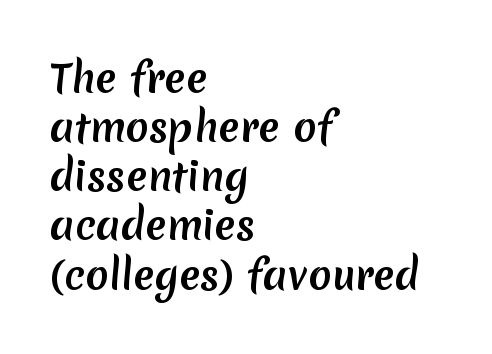
Q: Is the typeface a serif or a sans-serif typeface? A: Sans-serif.
Q: Is the text underlined? A: No.
Q: How is the paragraph aligned? A: Left-aligned.
Q: Is the spacing between letters normal or unusually wide? A: Normal.
Q: Is the spacing between lines tight, normal or loose? A: Normal.
Q: Width (condensed, normal, or wide)? A: Normal.
Q: Stroke contrast? A: Medium.
Q: x-height? A: Medium.
Q: Monospaced? A: No.
